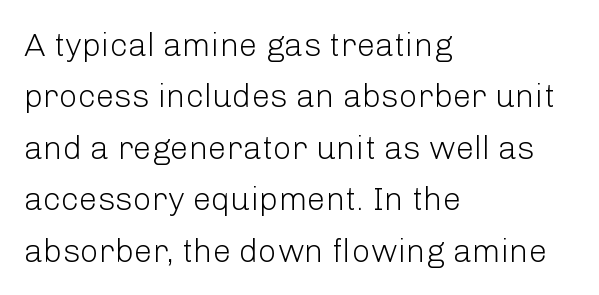
Q: Is the text bold? A: No.
Q: Is the text italic (slanted)? A: No, it is upright.
Q: Is the typeface a serif or a sans-serif typeface? A: Sans-serif.
Q: Is the text underlined? A: No.
Q: How is the paragraph aligned? A: Left-aligned.
Q: Is the spacing between letters normal or unusually wide? A: Normal.
Q: Is the spacing between lines tight, normal or loose? A: Normal.
Q: Width (condensed, normal, or wide)? A: Normal.
Q: Stroke contrast? A: Low.
Q: x-height? A: Medium.
Q: Monospaced? A: No.
